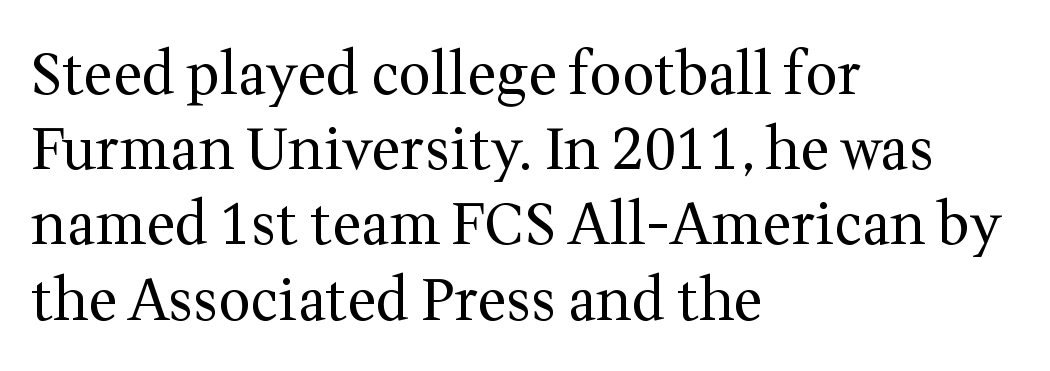
Typographically, this falls in the serif category. Proportional: the letters do not fall into vertical columns. Is the type heavy? It reads as light-to-regular instead. A bare baseline throughout the passage. The paragraph shown leans on its left margin. You can tell it's not italic because the verticals are truly vertical.
